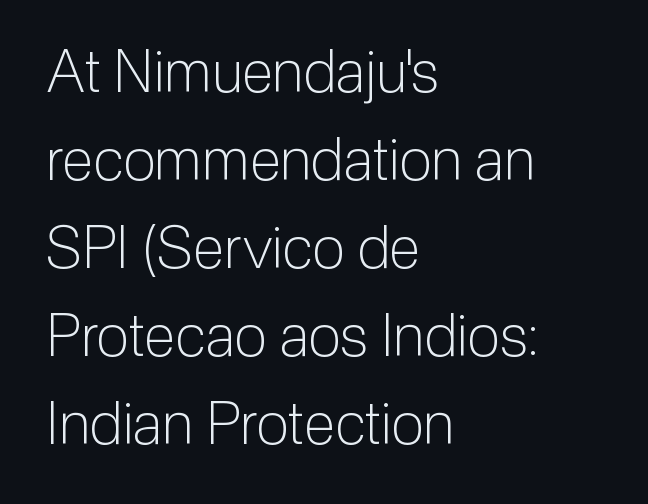
The image shows 59 px light sans-serif type, upright; set left-aligned, normal line spacing (1.49x), normal letter spacing, not underlined; low stroke contrast and a medium x-height.
